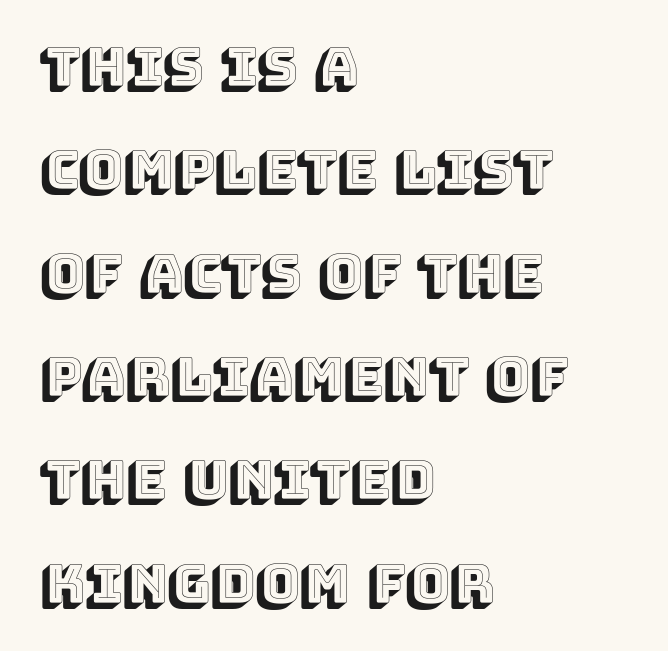
Note the varied advance widths — an 'i' is clearly narrower than an 'm'. Casual observation: everything's shoved over to the left. Spacing between characters is what you'd get straight out of the box. Leading: increased. The letters stand straight up with perfectly vertical stems. The specimen omits any rule beneath the text block's lines.
